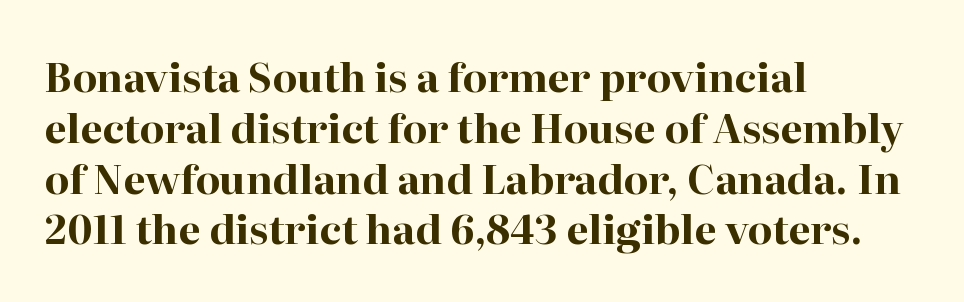
{"serif": "yes", "italic": "no", "bold": "yes", "weight": "bold", "width": "normal", "stroke_contrast": "high", "x_height": "medium", "monospaced": "no", "underline": "no", "align": "left", "line_spacing": "normal", "line_spacing_ratio": 1.27, "letter_spacing": "normal", "letter_spacing_em": 0.0, "glyph_px": 40}
